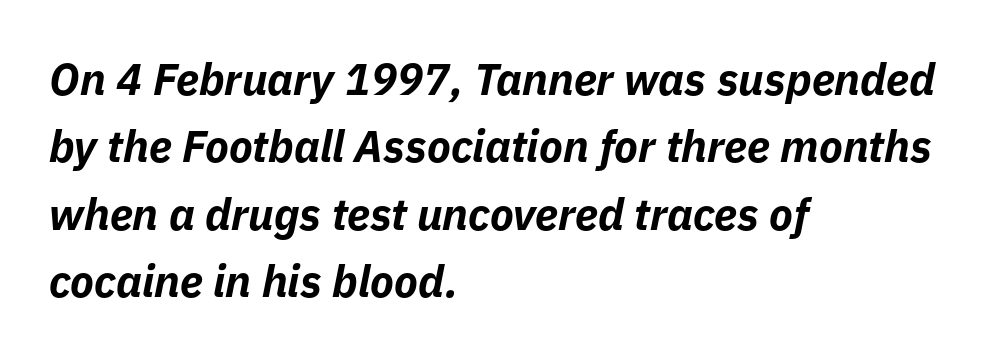
Q: Is the text bold? A: Yes.
Q: Is the text italic (slanted)? A: Yes, it leans right by about 11 degrees.
Q: Is the text underlined? A: No.
Q: How is the paragraph aligned? A: Left-aligned.
Q: Is the spacing between letters normal or unusually wide? A: Normal.
Q: Is the spacing between lines tight, normal or loose? A: Normal.
Q: Width (condensed, normal, or wide)? A: Normal.
Q: Stroke contrast? A: Low.
Q: x-height? A: Medium.
Q: Monospaced? A: No.
